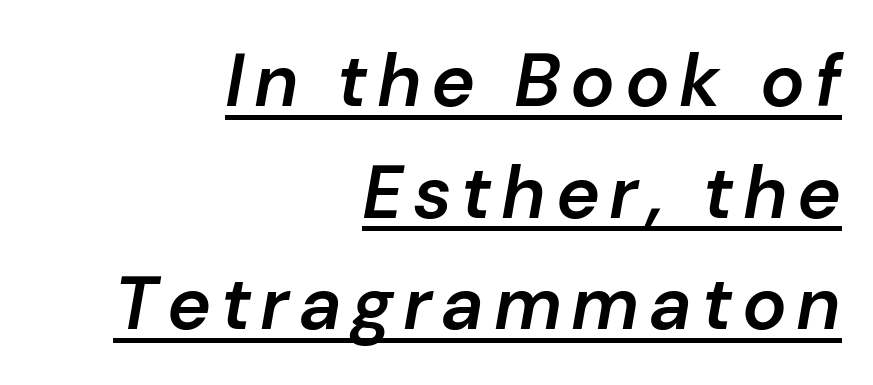
{"italic": "yes", "lean": "right", "slant_degrees": 10, "bold": "semi", "weight": "semibold", "width": "normal", "stroke_contrast": "low", "x_height": "medium", "monospaced": "no", "underline": "yes", "align": "right", "line_spacing": "normal", "line_spacing_ratio": 1.51, "glyph_px": 74}
